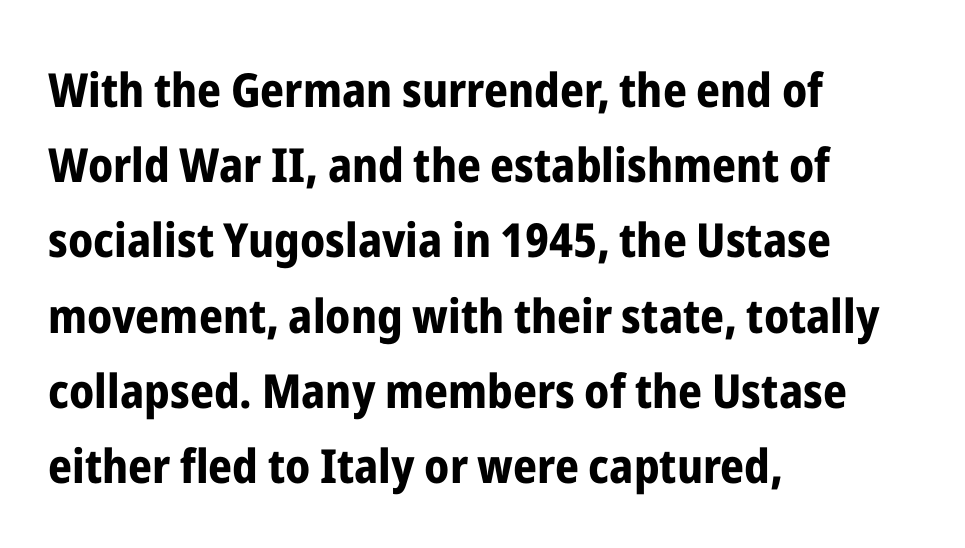
Q: Is the text bold? A: Yes.
Q: Is the text italic (slanted)? A: No, it is upright.
Q: Is the typeface a serif or a sans-serif typeface? A: Sans-serif.
Q: Is the text underlined? A: No.
Q: How is the paragraph aligned? A: Left-aligned.
Q: Is the spacing between letters normal or unusually wide? A: Normal.
Q: Is the spacing between lines tight, normal or loose? A: Normal.
Q: Width (condensed, normal, or wide)? A: Condensed.
Q: Stroke contrast? A: Low.
Q: x-height? A: Medium.
Q: Monospaced? A: No.
